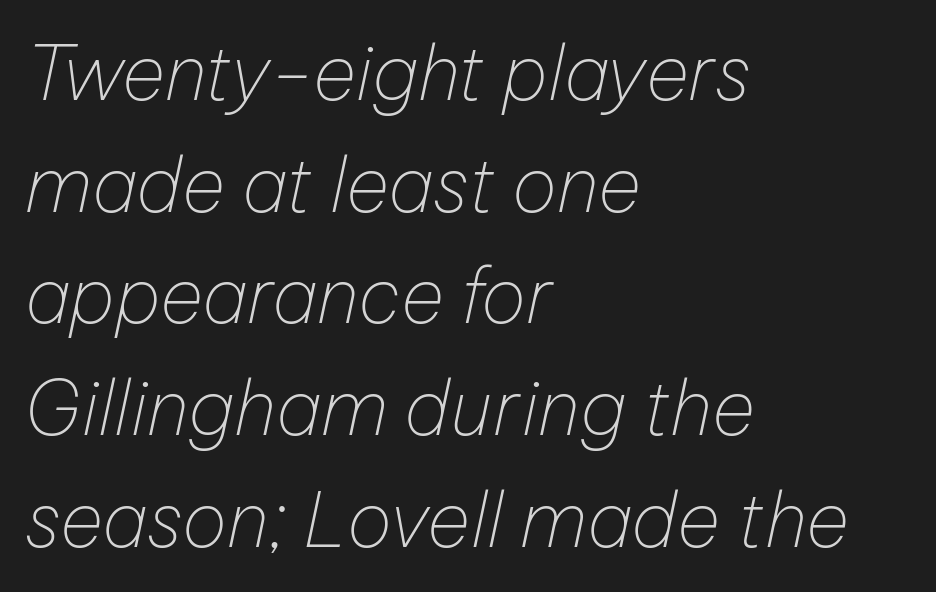
{"italic": "yes", "lean": "right", "slant_degrees": 12, "bold": "no", "weight": "thin", "width": "normal", "stroke_contrast": "low", "x_height": "medium", "monospaced": "no", "underline": "no", "align": "left", "line_spacing": "normal", "line_spacing_ratio": 1.49, "letter_spacing": "normal", "letter_spacing_em": 0.0, "glyph_px": 75}
